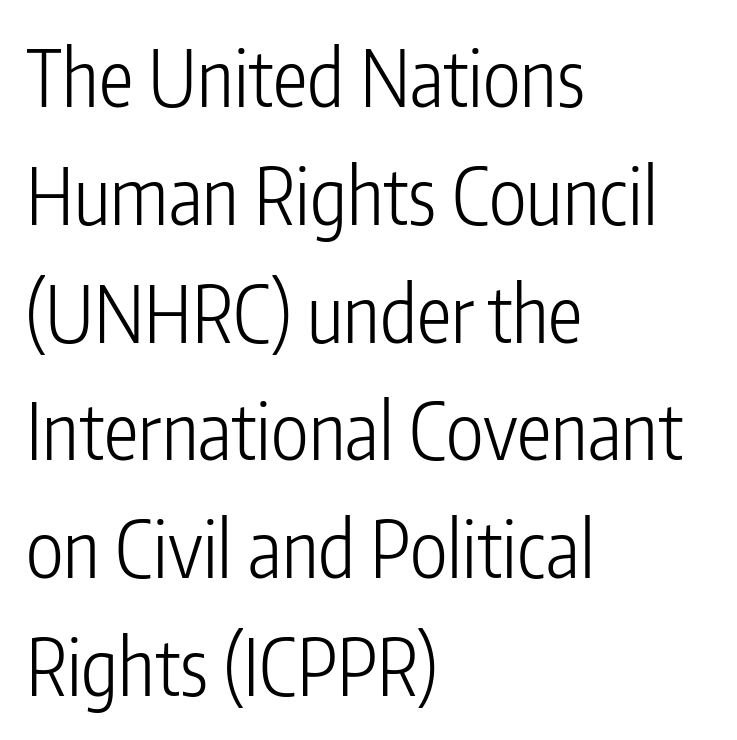
The image shows 78 px light, condensed sans-serif type, upright; set left-aligned, normal line spacing (1.51x), normal letter spacing, not underlined; low stroke contrast and a medium x-height.
